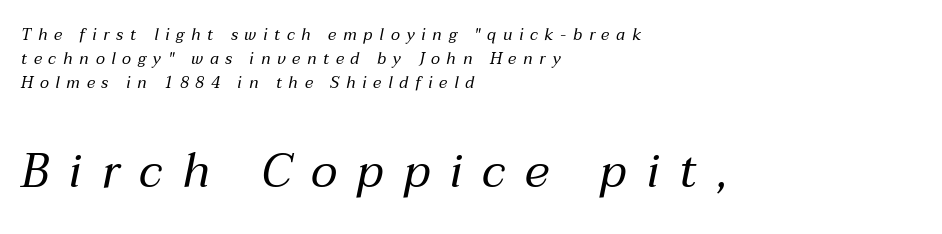
The image shows 47 px regular-weight type, italic (leaning right); set left-aligned, normal line spacing (1.5x), unusually wide letter spacing (+0.42 em), not underlined; the second (bottom) block is 2.94x larger; medium stroke contrast and a medium x-height.
